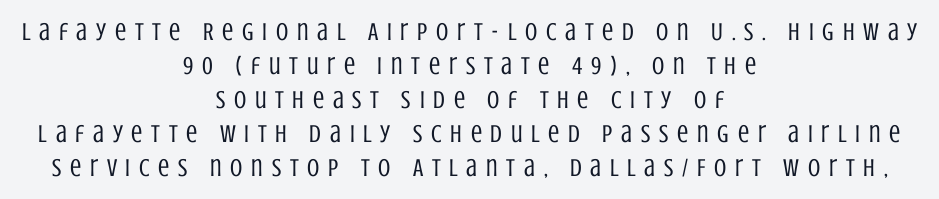
{"italic": "no", "bold": "no", "underline": "no", "align": "center", "line_spacing": "normal", "line_spacing_ratio": 1.36, "letter_spacing": "wide", "letter_spacing_em": 0.35, "glyph_px": 25}
